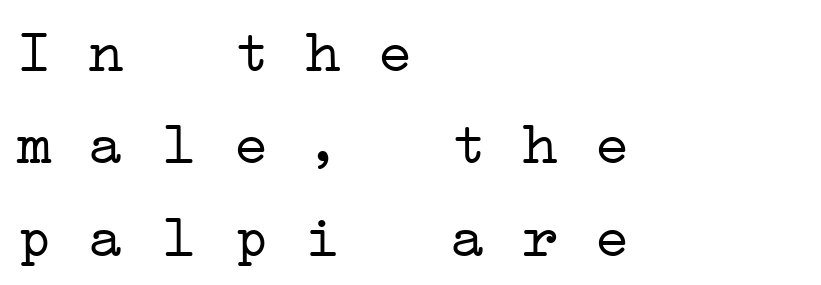
These lines are rendered in a fixed-pitch font. Each word holds together tightly as a unit, with standard inter-letter gaps. The line-height multiplier appears to be the usual default. The type family on display is of the serif kind. The passage shown is not bold in any degree. Just letters on the line, the space beneath them empty.
